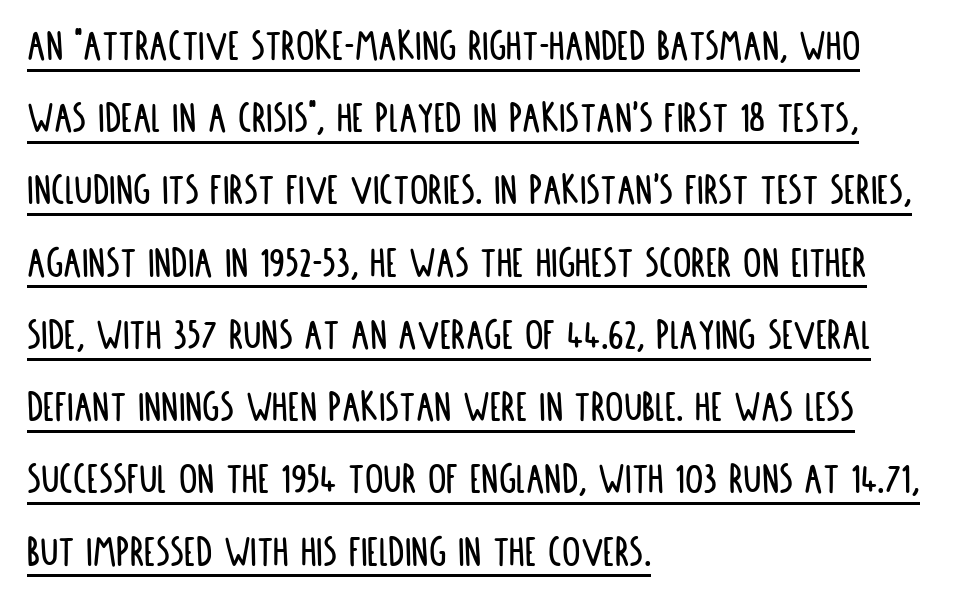
The image shows 46 px condensed sans-serif type, upright; set left-aligned, normal line spacing (1.57x), normal letter spacing, underlined; low stroke contrast and a large x-height.
